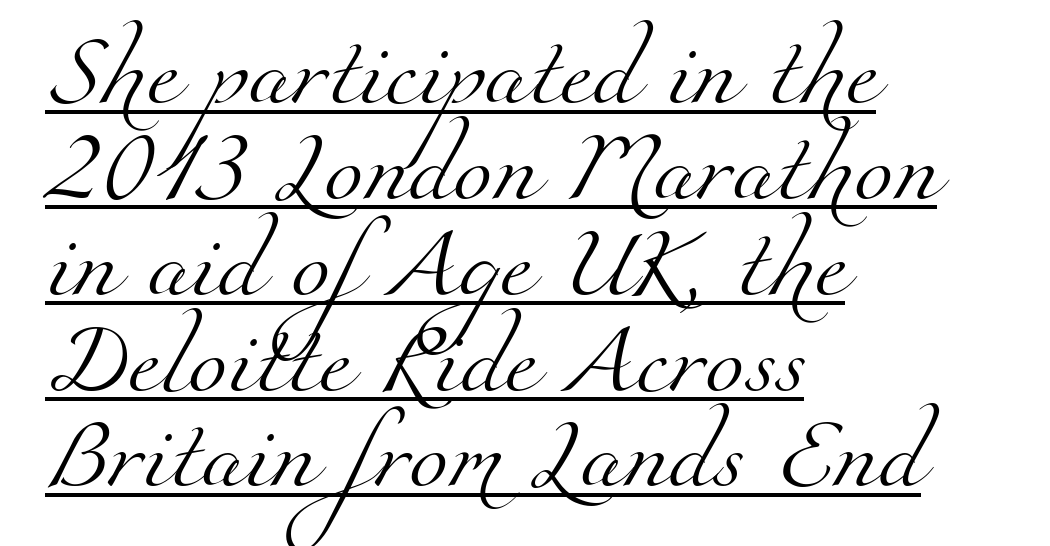
Does extra space separate the letters? No, they use regular spacing. In terms of leading, this rendering sits right in the middle. A typesetter would call this proportional, since set widths differ per character. Underlined type. The compositor pushed each line to the left boundary. Little horizontal feet cap the strokes, marking this as serif type.
